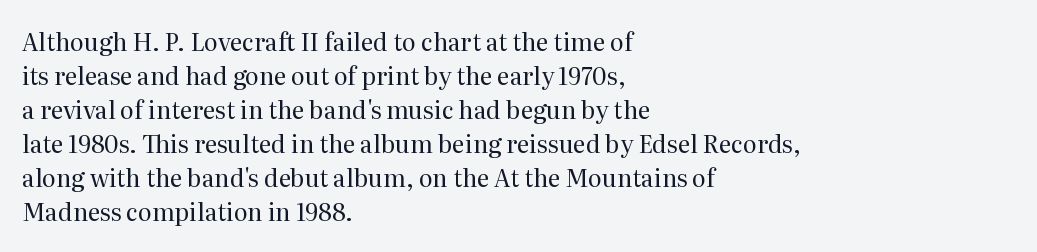
{"italic": "no", "bold": "no", "underline": "no", "align": "left", "line_spacing": "normal", "line_spacing_ratio": 1.42, "letter_spacing": "normal", "letter_spacing_em": 0.0, "glyph_px": 24}
